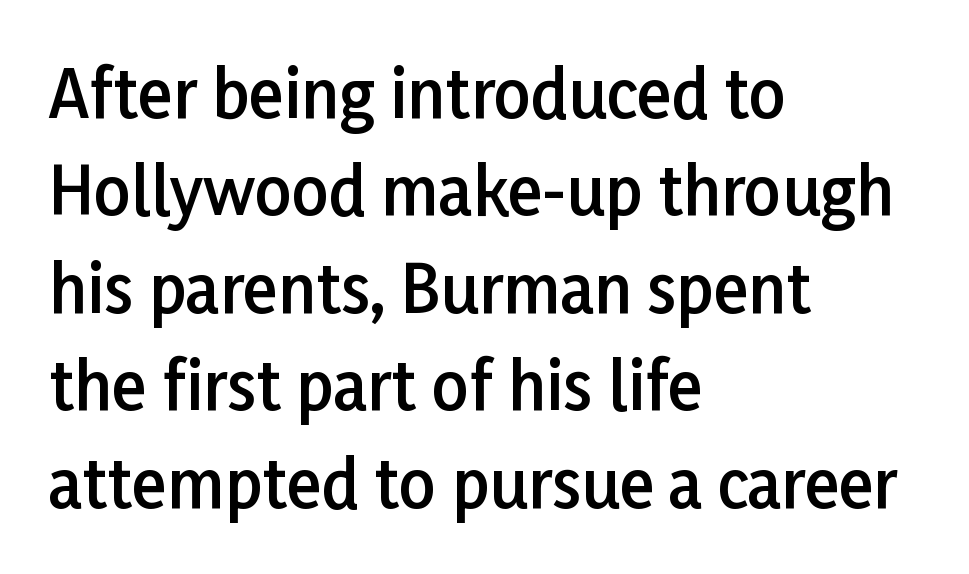
Q: Is the text bold? A: Semi-bold.
Q: Is the text italic (slanted)? A: No, it is upright.
Q: Is the typeface a serif or a sans-serif typeface? A: Sans-serif.
Q: Is the text underlined? A: No.
Q: How is the paragraph aligned? A: Left-aligned.
Q: Is the spacing between letters normal or unusually wide? A: Normal.
Q: Is the spacing between lines tight, normal or loose? A: Normal.
Q: Width (condensed, normal, or wide)? A: Normal.
Q: Stroke contrast? A: Low.
Q: x-height? A: Medium.
Q: Monospaced? A: No.
